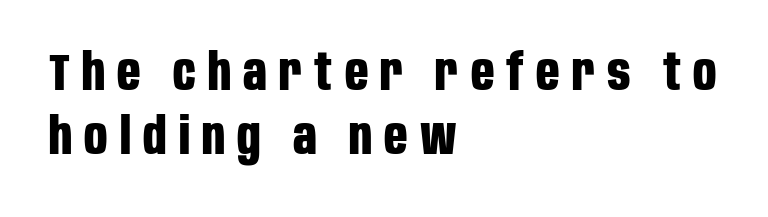
Leftover space on each line is placed entirely after the last word. Glance below the letters and you will spot only blank space. Each glyph is drawn with heavy, bold strokes. Letterform terminals end flat and unadorned throughout the passage.
